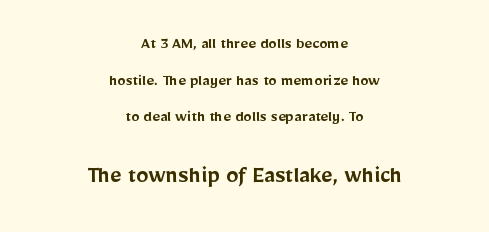
The image shows 25 px text type, upright; set centered, loose line spacing (2.15x), normal letter spacing, not underlined; the second (bottom) block is 1.47x larger.
